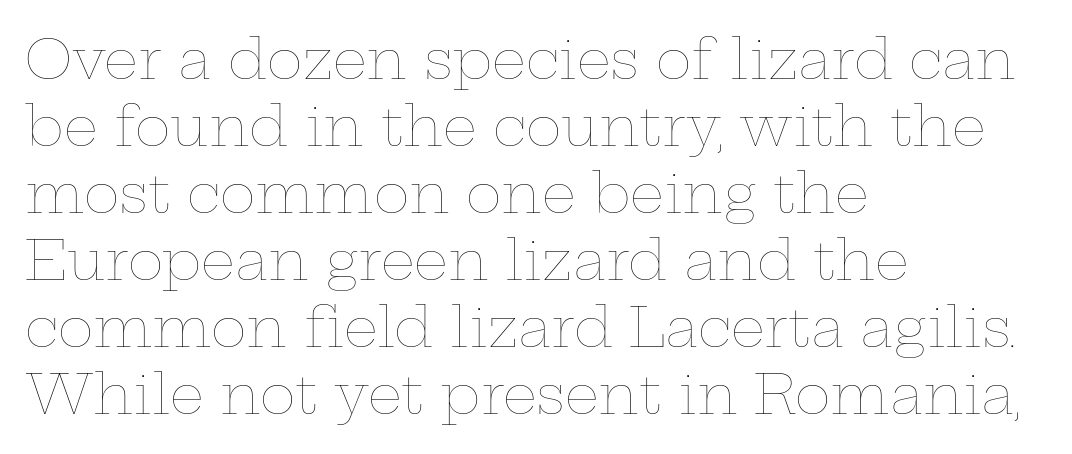
{"italic": "no", "bold": "no", "weight": "thin", "width": "wide", "stroke_contrast": "low", "x_height": "medium", "monospaced": "no", "underline": "no", "align": "left", "line_spacing_ratio": 1.24, "letter_spacing": "normal", "letter_spacing_em": 0.0, "glyph_px": 54}
